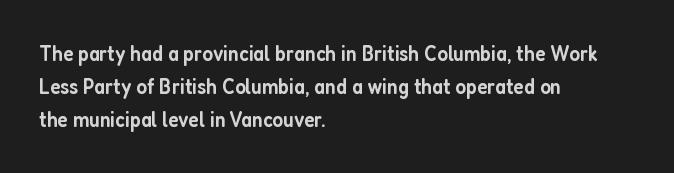
Q: Is the text bold? A: Semi-bold.
Q: Is the text italic (slanted)? A: No, it is upright.
Q: Is the text underlined? A: No.
Q: How is the paragraph aligned? A: Left-aligned.
Q: Is the spacing between letters normal or unusually wide? A: Normal.
Q: Is the spacing between lines tight, normal or loose? A: Normal.
